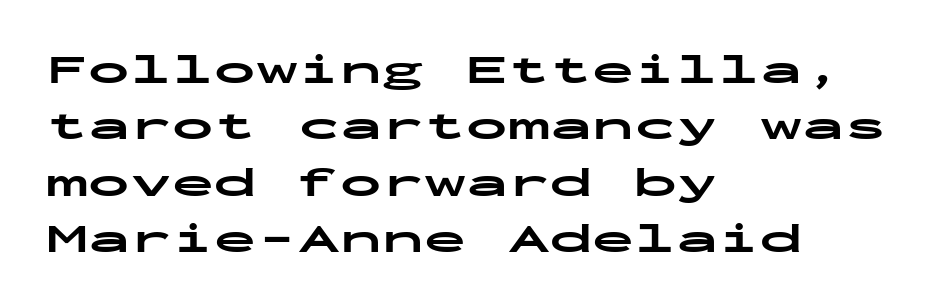
Q: Is the text bold? A: Yes.
Q: Is the text italic (slanted)? A: No, it is upright.
Q: Is the typeface a serif or a sans-serif typeface? A: Sans-serif.
Q: Is the text underlined? A: No.
Q: How is the paragraph aligned? A: Left-aligned.
Q: Is the spacing between letters normal or unusually wide? A: Normal.
Q: Is the spacing between lines tight, normal or loose? A: Normal.
Q: Width (condensed, normal, or wide)? A: Wide.
Q: Stroke contrast? A: Low.
Q: x-height? A: Medium.
Q: Monospaced? A: Yes.
